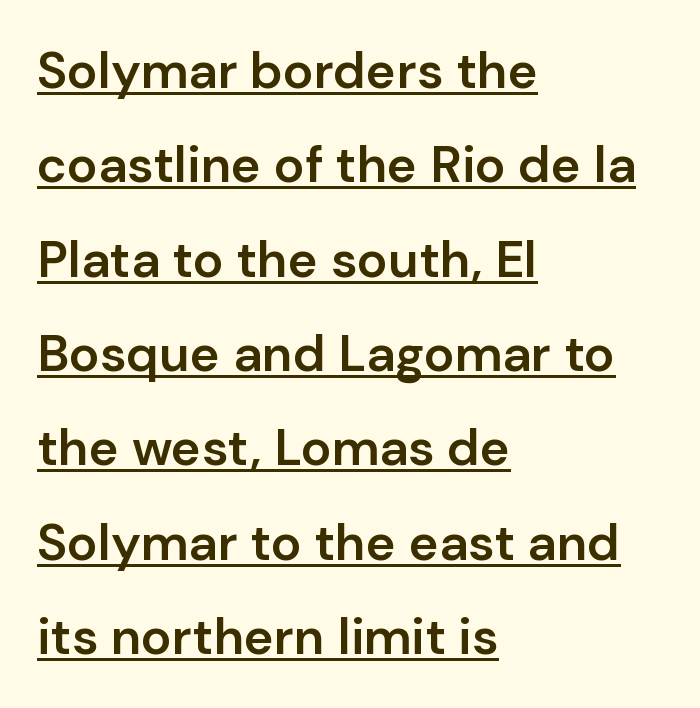
The image shows 51 px semibold sans-serif type, upright; set left-aligned, line spacing 1.85x, normal letter spacing, underlined; low stroke contrast and a medium x-height.
